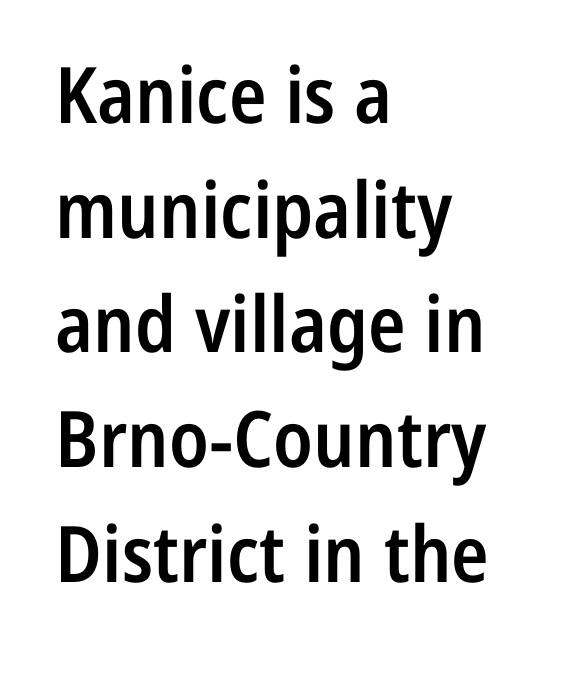
Underline: absent. Here the designer chose a conventional face with non-uniform glyph widths. Nothing sits at the stroke ends, so this counts as sans-serif. Where is the straight margin? On the left. You can tell it's not italic because the verticals are truly vertical. Whoever set this chose a conventional vertical rhythm.
